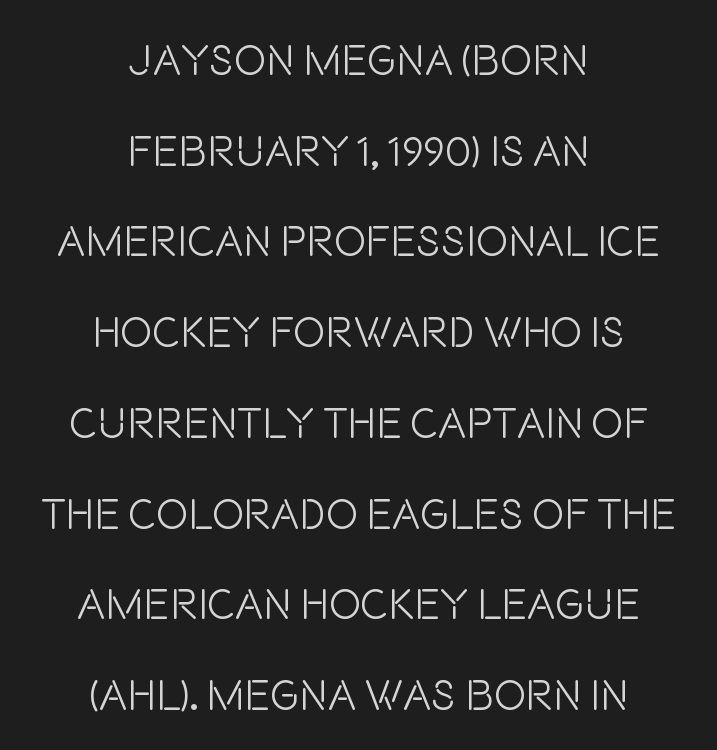
Q: Is the text bold? A: No.
Q: Is the text italic (slanted)? A: No, it is upright.
Q: Is the typeface a serif or a sans-serif typeface? A: Sans-serif.
Q: Is the text underlined? A: No.
Q: How is the paragraph aligned? A: Centered.
Q: Is the spacing between letters normal or unusually wide? A: Normal.
Q: Is the spacing between lines tight, normal or loose? A: Loose.
Q: Width (condensed, normal, or wide)? A: Condensed.
Q: Stroke contrast? A: Low.
Q: x-height? A: Large.
Q: Monospaced? A: No.
